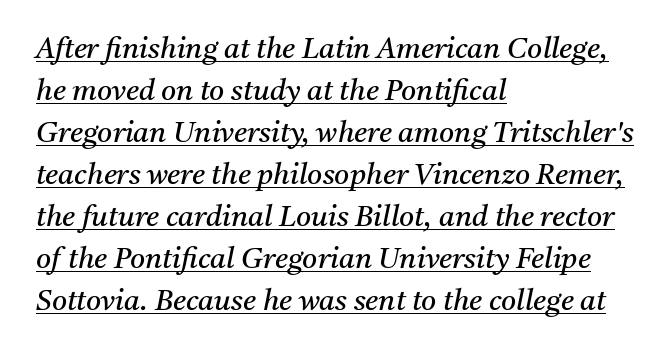
Q: Is the text bold? A: No.
Q: Is the text italic (slanted)? A: Yes, it leans right by about 11 degrees.
Q: Is the typeface a serif or a sans-serif typeface? A: Serif.
Q: Is the text underlined? A: Yes.
Q: How is the paragraph aligned? A: Left-aligned.
Q: Is the spacing between letters normal or unusually wide? A: Normal.
Q: Is the spacing between lines tight, normal or loose? A: Normal.
Q: Width (condensed, normal, or wide)? A: Normal.
Q: Stroke contrast? A: Medium.
Q: x-height? A: Medium.
Q: Monospaced? A: No.
